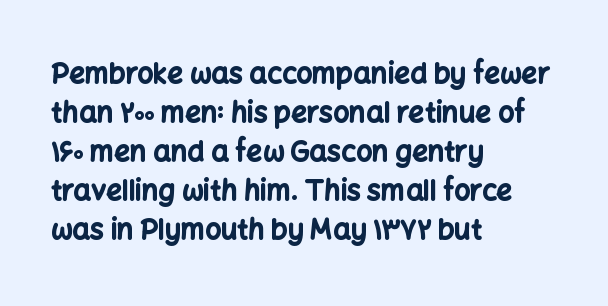
Q: Is the text bold? A: Yes.
Q: Is the text italic (slanted)? A: No, it is upright.
Q: Is the typeface a serif or a sans-serif typeface? A: Sans-serif.
Q: Is the text underlined? A: No.
Q: How is the paragraph aligned? A: Left-aligned.
Q: Is the spacing between letters normal or unusually wide? A: Normal.
Q: Is the spacing between lines tight, normal or loose? A: Normal.
Q: Width (condensed, normal, or wide)? A: Normal.
Q: Stroke contrast? A: Low.
Q: x-height? A: Medium.
Q: Monospaced? A: No.
